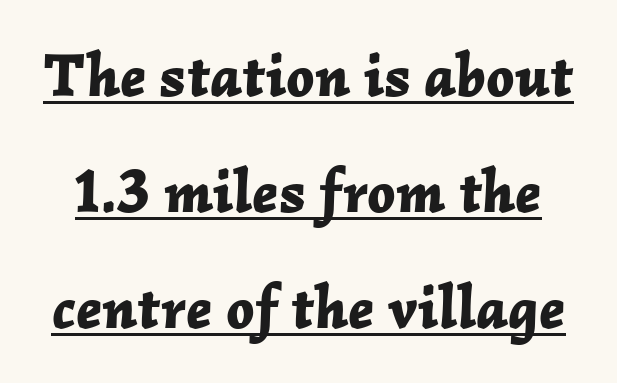
The horizontal fit of the characters is conventional and even. Is this a fixed-width face? No — the glyphs have proportional, varying widths. Slant detected: the letters are inclined. Every letter is thick-stroked: bold, no question. Descenders here cross a horizontal rule under the line.
